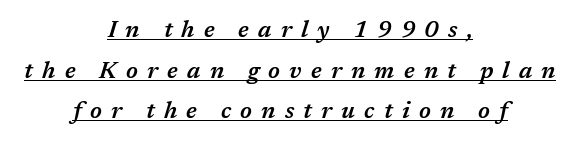
{"italic": "yes", "lean": "right", "slant_degrees": 17, "bold": "semi", "underline": "yes", "align": "center", "line_spacing_ratio": 1.77, "letter_spacing": "wide", "letter_spacing_em": 0.4, "glyph_px": 23}
